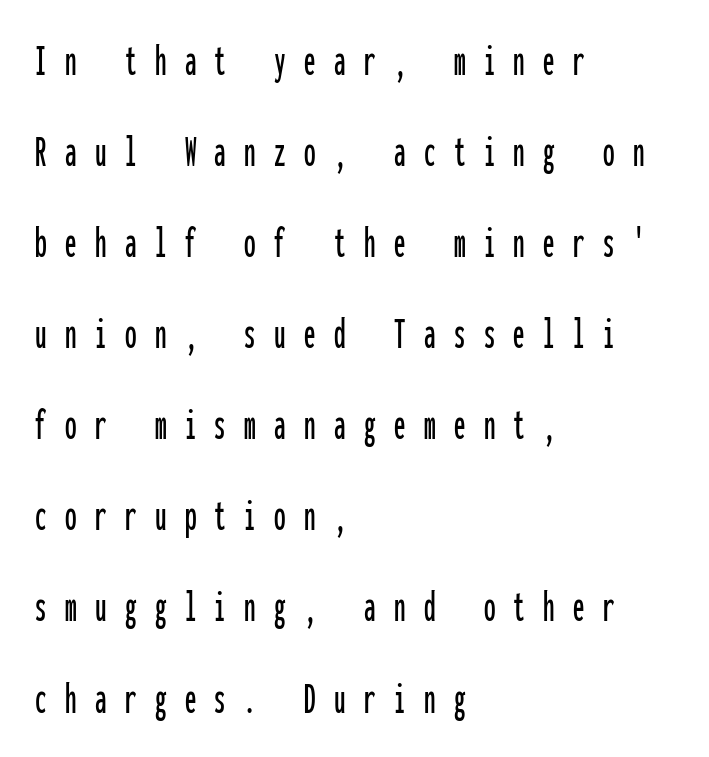
The image shows 46 px condensed sans-serif type, upright, monospaced; set left-aligned, loose line spacing (1.98x), unusually wide letter spacing (+0.4 em), not underlined; low stroke contrast and a medium x-height.
